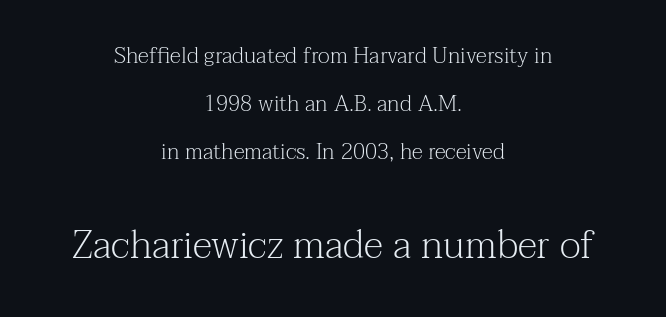
{"serif": "yes", "italic": "no", "bold": "no", "weight": "light", "width": "normal", "stroke_contrast": "medium", "x_height": "medium", "monospaced": "no", "underline": "no", "align": "center", "line_spacing": "loose", "line_spacing_ratio": 2.18, "letter_spacing": "normal", "letter_spacing_em": 0.0, "larger_block": "second", "size_ratio": 1.77, "glyph_px": 39}
